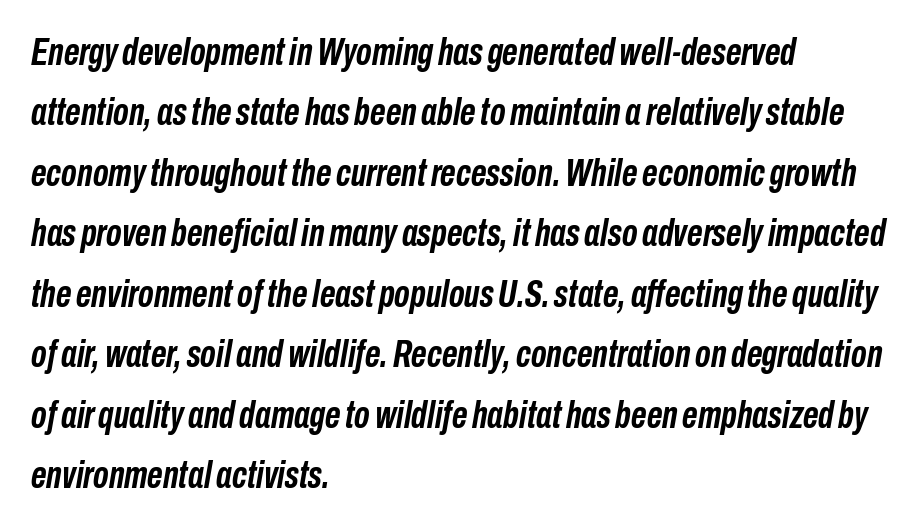
Clear beneath every line of the passage. The rendering keeps characters at their native spacing. Reading down the block, your eye returns to a fixed left position each line. The letters are slanted; this is an italic face. Each letter keeps its own natural width here, so spacing adapts to shape. Compared with typical paragraphs, the rows here are spaced about the same.
